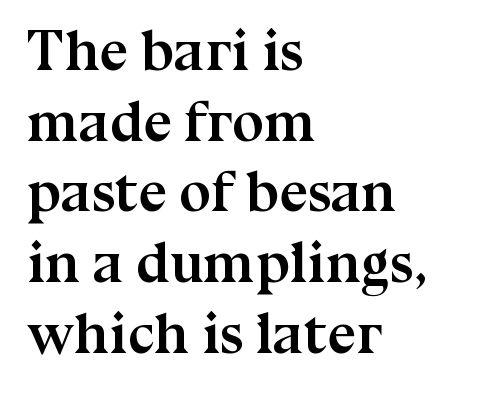
The image shows 57 px semibold serif type, upright; set left-aligned, line spacing 1.24x, normal letter spacing, not underlined; medium stroke contrast and a medium x-height.
